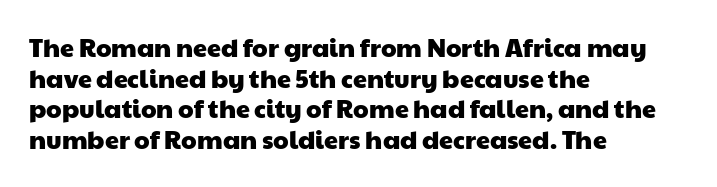
Q: Is the text underlined? A: No.
Q: How is the paragraph aligned? A: Left-aligned.
Q: Is the spacing between letters normal or unusually wide? A: Normal.
